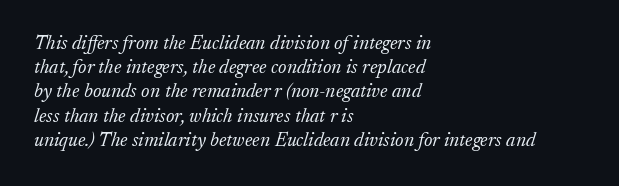
{"italic": "yes", "lean": "right", "slant_degrees": 17, "bold": "no", "underline": "no", "align": "left", "line_spacing_ratio": 1.21, "letter_spacing": "normal", "letter_spacing_em": 0.0, "glyph_px": 20}
